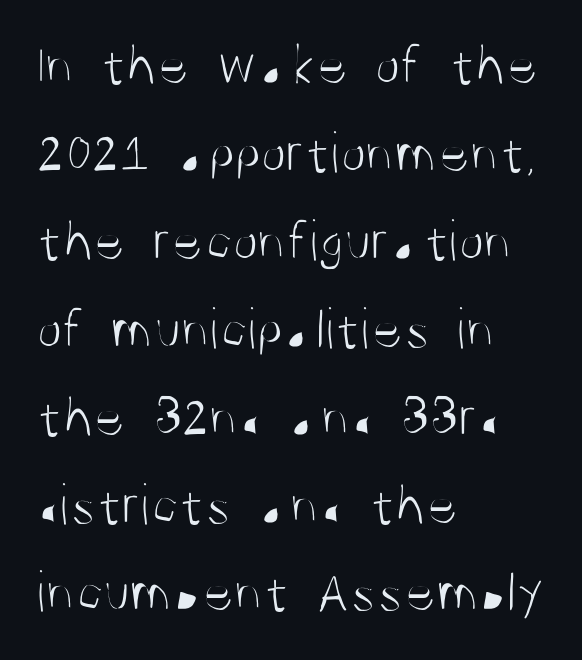
{"serif": "no", "italic": "no", "bold": "no", "weight": "light", "width": "condensed", "stroke_contrast": "medium", "x_height": "large", "monospaced": "no", "underline": "no", "align": "left", "line_spacing": "normal", "line_spacing_ratio": 1.49, "letter_spacing": "normal", "letter_spacing_em": 0.0, "glyph_px": 59}
